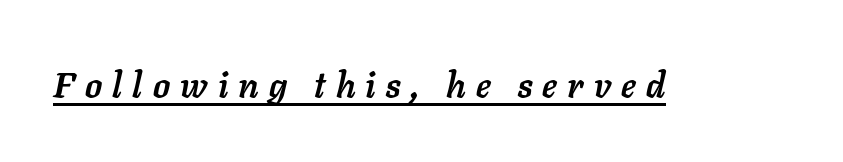
{"italic": "yes", "lean": "right", "slant_degrees": 11, "bold": "yes", "weight": "semibold", "width": "normal", "stroke_contrast": "low", "x_height": "medium", "monospaced": "no", "underline": "yes", "letter_spacing": "wide", "letter_spacing_em": 0.29, "glyph_px": 35}
